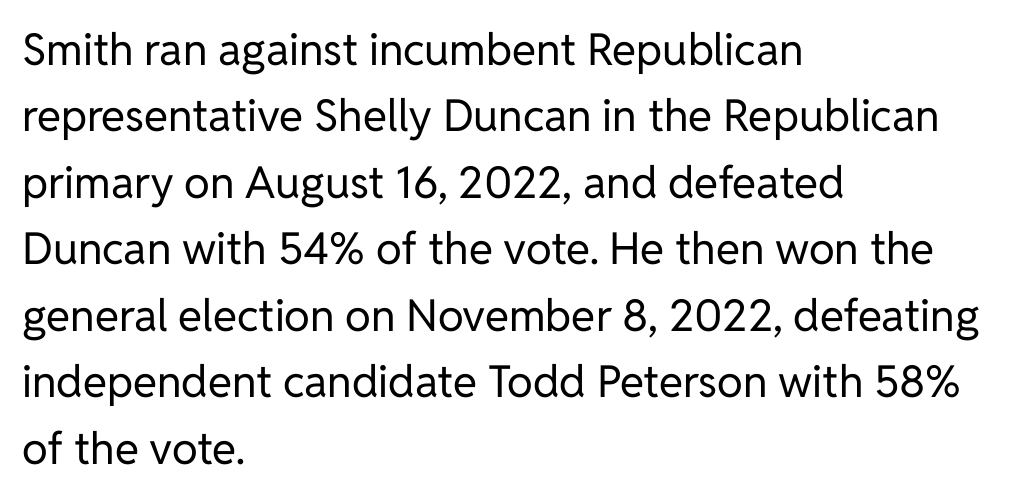
Weight: in the light-to-regular range. A student would call this left alignment; a typographer would say flush left, rag right. Is this a fixed-width face? No — the glyphs have proportional, varying widths. The line texture is even and compact thanks to regular tracking.
